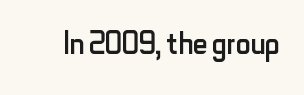
{"serif": "no", "italic": "no", "bold": "no", "weight": "regular", "width": "condensed", "stroke_contrast": "low", "x_height": "small", "monospaced": "no", "underline": "no", "letter_spacing": "normal", "letter_spacing_em": 0.0, "glyph_px": 41}
